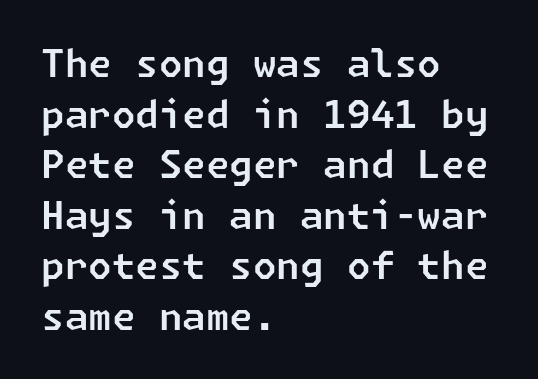
{"serif": "no", "width": "normal", "stroke_contrast": "low", "x_height": "medium", "underline": "no", "align": "left", "line_spacing": "normal", "line_spacing_ratio": 1.33, "letter_spacing": "normal", "letter_spacing_em": 0.0, "glyph_px": 38}
